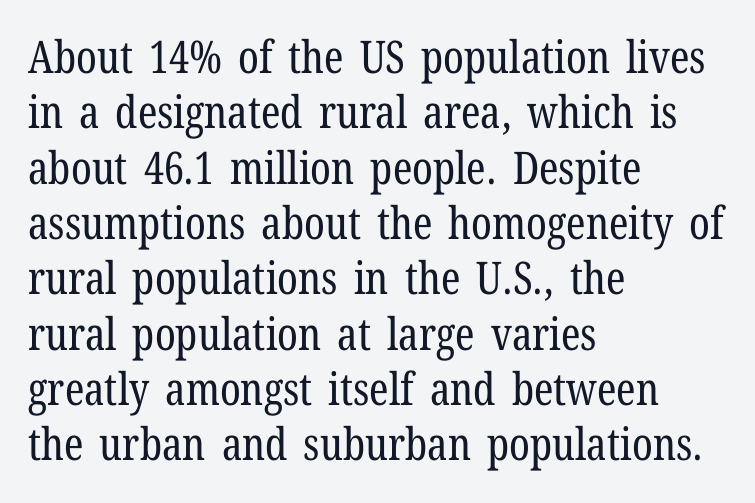
The image shows 45 px regular-weight, condensed serif type, upright; set left-aligned, line spacing 1.23x, normal letter spacing, not underlined; low stroke contrast and a medium x-height.
